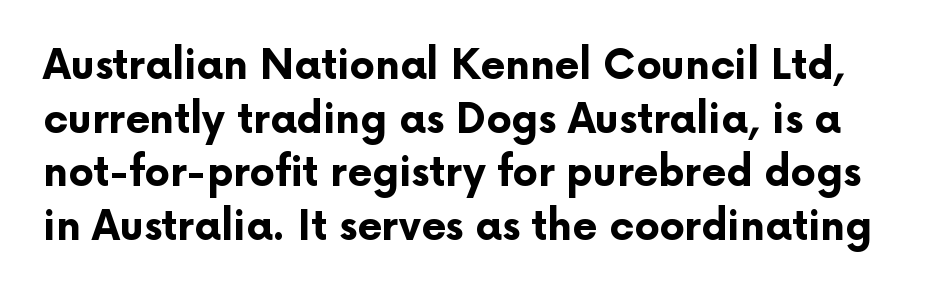
{"serif": "no", "italic": "no", "bold": "yes", "weight": "bold", "width": "normal", "stroke_contrast": "low", "x_height": "medium", "monospaced": "no", "underline": "no", "line_spacing": "normal", "line_spacing_ratio": 1.34, "letter_spacing": "normal", "letter_spacing_em": 0.0, "glyph_px": 40}
